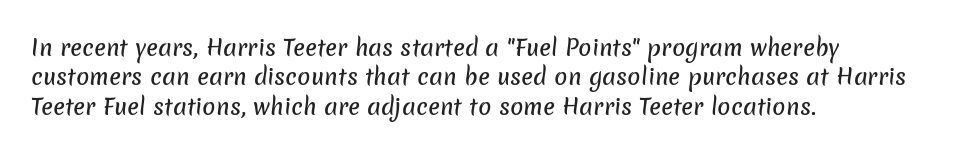
The image shows 22 px text type; set left-aligned, normal line spacing (1.34x), normal letter spacing, not underlined.
